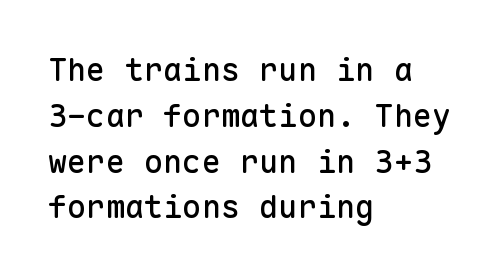
{"serif": "no", "italic": "no", "width": "normal", "stroke_contrast": "low", "x_height": "medium", "monospaced": "yes", "underline": "no", "align": "left", "line_spacing": "normal", "line_spacing_ratio": 1.43, "letter_spacing": "normal", "letter_spacing_em": 0.0, "glyph_px": 32}
